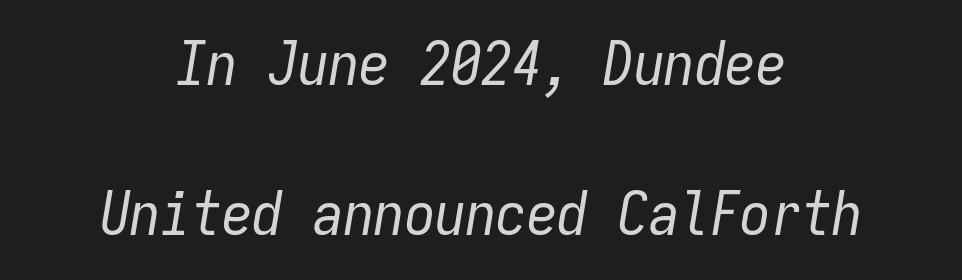
Does extra space separate the letters? No, they use regular spacing. Typeset on center — no edge is straight. Weight: in the light-to-regular range. The leading is generous, giving the passage an open texture. The text carries the slant typical of an italic or oblique font. Quick note: underline off.
